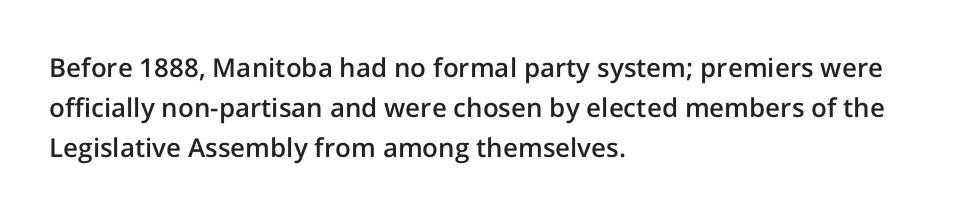
Q: Is the text bold? A: Semi-bold.
Q: Is the text italic (slanted)? A: No, it is upright.
Q: Is the text underlined? A: No.
Q: How is the paragraph aligned? A: Left-aligned.
Q: Is the spacing between letters normal or unusually wide? A: Normal.
Q: Is the spacing between lines tight, normal or loose? A: Normal.
